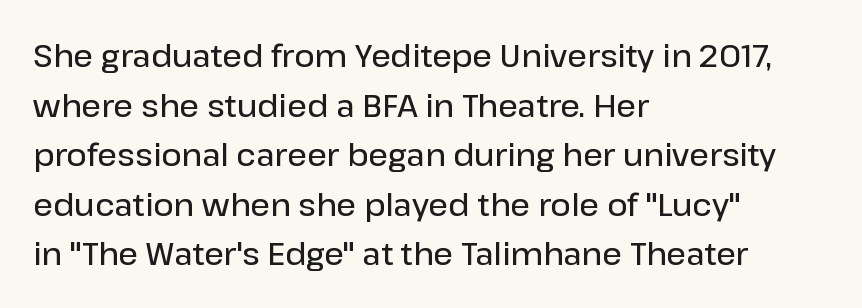
{"serif": "no", "italic": "no", "bold": "semi", "weight": "semibold", "width": "normal", "stroke_contrast": "low", "x_height": "medium", "monospaced": "no", "underline": "no", "align": "left", "line_spacing": "normal", "line_spacing_ratio": 1.6, "letter_spacing": "normal", "letter_spacing_em": 0.0, "glyph_px": 31}
